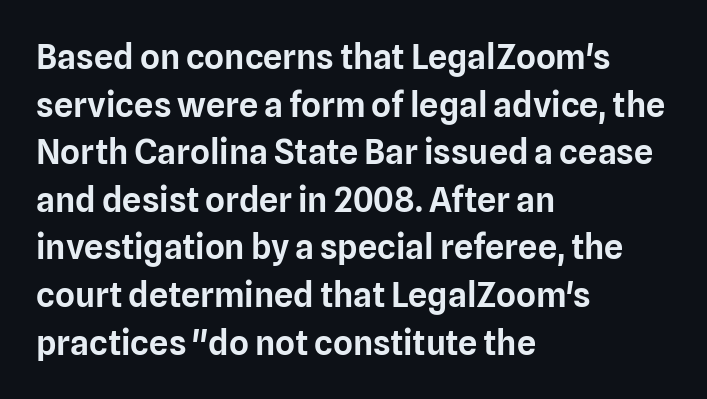
{"serif": "no", "italic": "no", "width": "normal", "stroke_contrast": "low", "x_height": "medium", "monospaced": "no", "underline": "no", "align": "left", "line_spacing": "normal", "line_spacing_ratio": 1.4, "letter_spacing": "normal", "letter_spacing_em": 0.0, "glyph_px": 34}
